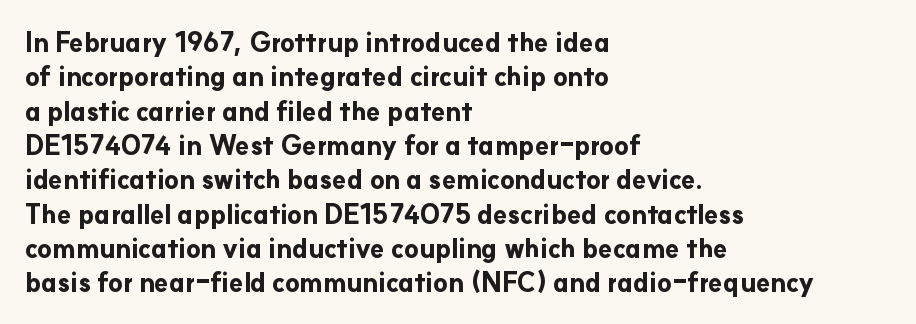
The image shows 26 px bold type, upright; set left-aligned, normal line spacing (1.32x), normal letter spacing, not underlined.
